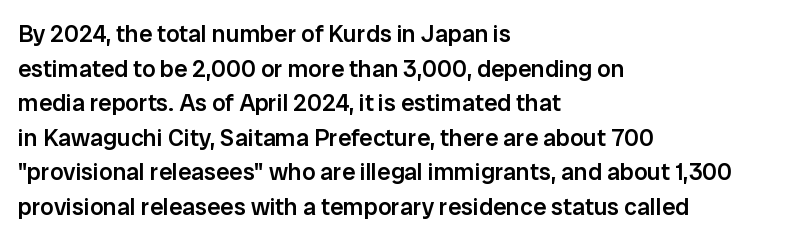
Q: Is the text bold? A: Semi-bold.
Q: Is the text italic (slanted)? A: No, it is upright.
Q: Is the text underlined? A: No.
Q: How is the paragraph aligned? A: Left-aligned.
Q: Is the spacing between letters normal or unusually wide? A: Normal.
Q: Is the spacing between lines tight, normal or loose? A: Normal.
